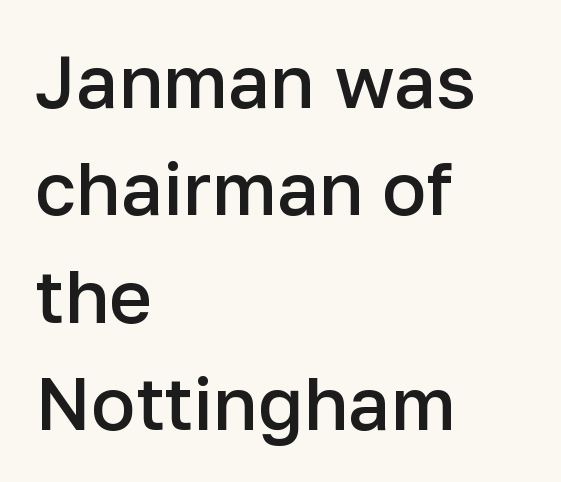
Q: Is the text bold? A: Semi-bold.
Q: Is the text italic (slanted)? A: No, it is upright.
Q: Is the typeface a serif or a sans-serif typeface? A: Sans-serif.
Q: Is the text underlined? A: No.
Q: How is the paragraph aligned? A: Left-aligned.
Q: Is the spacing between letters normal or unusually wide? A: Normal.
Q: Is the spacing between lines tight, normal or loose? A: Normal.
Q: Width (condensed, normal, or wide)? A: Normal.
Q: Stroke contrast? A: Low.
Q: x-height? A: Medium.
Q: Monospaced? A: No.
